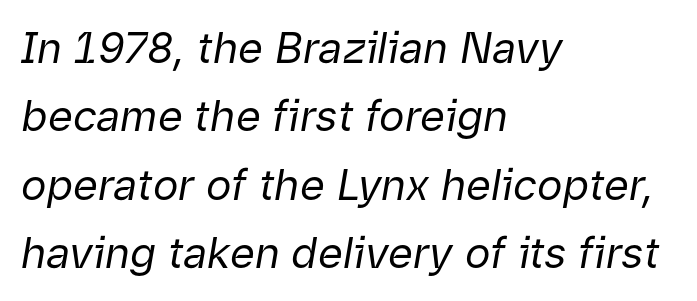
{"italic": "yes", "lean": "right", "slant_degrees": 9, "bold": "no", "weight": "regular", "width": "normal", "stroke_contrast": "low", "x_height": "medium", "monospaced": "no", "underline": "no", "align": "left", "line_spacing": "normal", "line_spacing_ratio": 1.59, "letter_spacing": "normal", "letter_spacing_em": 0.0, "glyph_px": 43}
